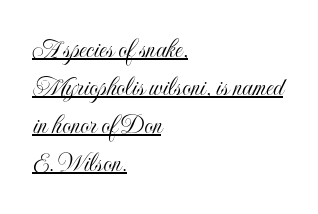
The image shows 28 px condensed type; set left-aligned, normal line spacing (1.36x), normal letter spacing, underlined; a small x-height.
